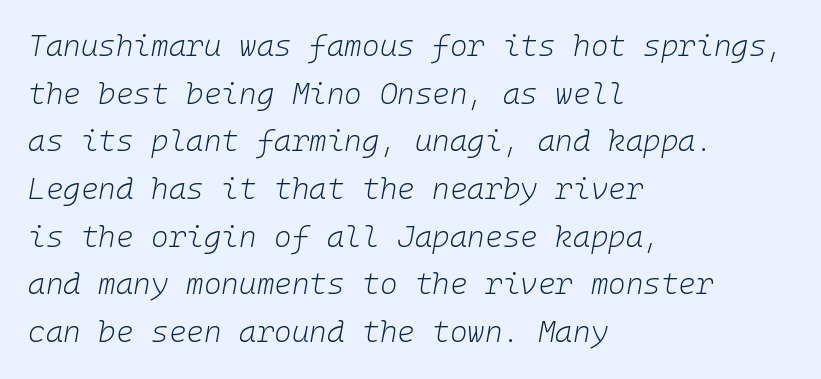
The image shows 30 px light type, italic (leaning right), monospaced; set left-aligned, normal line spacing (1.59x), normal letter spacing, not underlined; low stroke contrast and a medium x-height.
